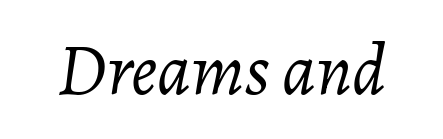
Q: Is the text bold? A: No.
Q: Is the text italic (slanted)? A: Yes, it leans right by about 7 degrees.
Q: Is the text underlined? A: No.
Q: Is the spacing between letters normal or unusually wide? A: Normal.
Q: Width (condensed, normal, or wide)? A: Normal.
Q: Stroke contrast? A: Low.
Q: x-height? A: Medium.
Q: Monospaced? A: No.
